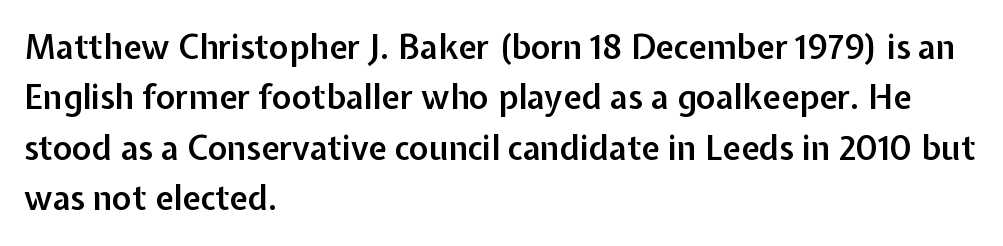
{"serif": "no", "italic": "no", "bold": "semi", "weight": "semibold", "width": "normal", "stroke_contrast": "low", "x_height": "medium", "monospaced": "no", "underline": "no", "align": "left", "line_spacing": "normal", "line_spacing_ratio": 1.53, "letter_spacing": "normal", "letter_spacing_em": 0.0, "glyph_px": 33}
